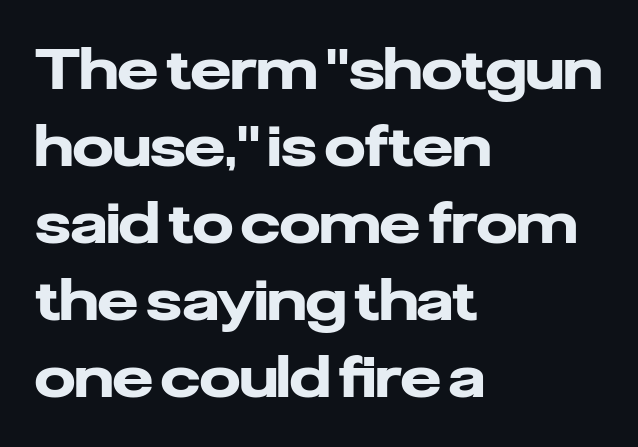
Q: Is the text bold? A: Yes.
Q: Is the text italic (slanted)? A: No, it is upright.
Q: Is the typeface a serif or a sans-serif typeface? A: Sans-serif.
Q: Is the text underlined? A: No.
Q: How is the paragraph aligned? A: Left-aligned.
Q: Is the spacing between letters normal or unusually wide? A: Normal.
Q: Is the spacing between lines tight, normal or loose? A: Normal.
Q: Width (condensed, normal, or wide)? A: Normal.
Q: Stroke contrast? A: Low.
Q: x-height? A: Medium.
Q: Monospaced? A: No.
